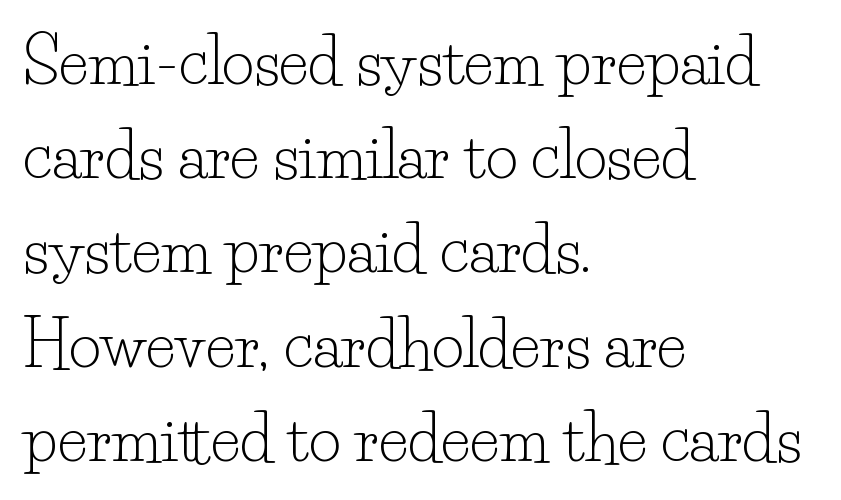
{"serif": "yes", "italic": "no", "bold": "no", "weight": "light", "width": "normal", "stroke_contrast": "low", "x_height": "small", "monospaced": "no", "underline": "no", "align": "left", "line_spacing": "normal", "line_spacing_ratio": 1.52, "letter_spacing": "normal", "letter_spacing_em": 0.0, "glyph_px": 62}
